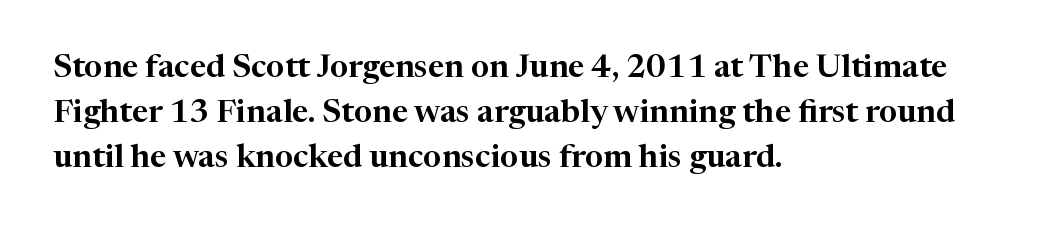
This rendering features lettering with no underline. Think of a printed novel: that variable character pitch is what you see here. The lettering holds an erect, upright posture throughout. Students, observe: this is what conventionally led text looks like. Words appear dense and cohesive because spacing is normal.
